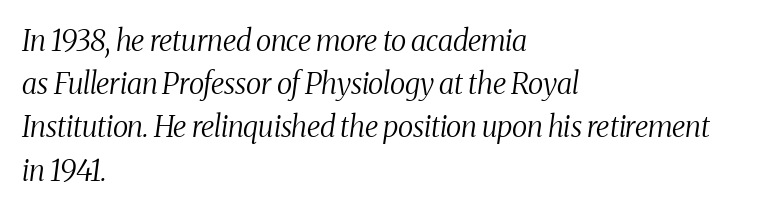
{"serif": "yes", "italic": "yes", "lean": "right", "slant_degrees": 8, "bold": "no", "weight": "regular", "width": "condensed", "stroke_contrast": "medium", "x_height": "medium", "monospaced": "no", "underline": "no", "align": "left", "line_spacing": "normal", "line_spacing_ratio": 1.49, "letter_spacing": "normal", "letter_spacing_em": 0.0, "glyph_px": 29}
